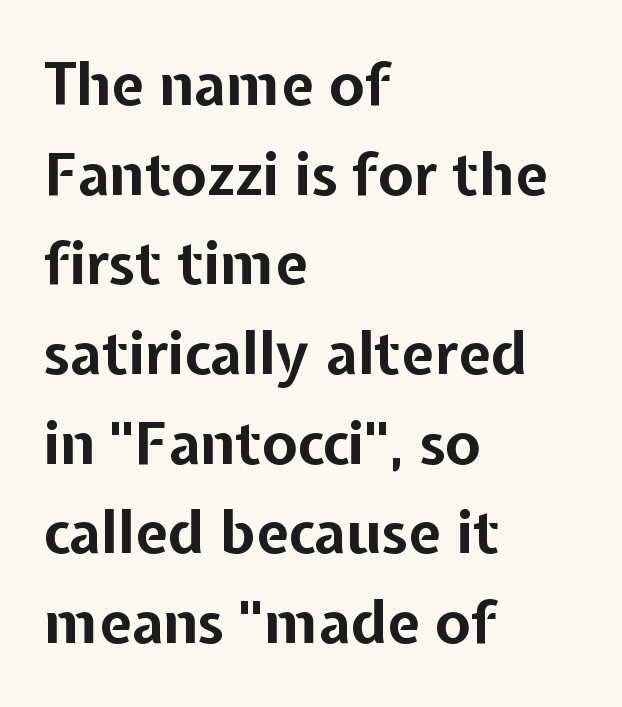
The image shows 59 px bold sans-serif type, upright; set left-aligned, normal line spacing (1.52x), normal letter spacing, not underlined; low stroke contrast and a medium x-height.
